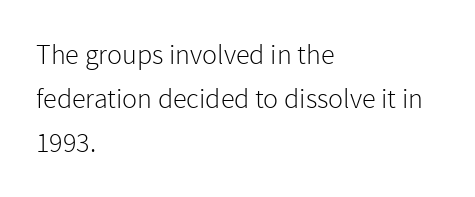
Unmarked baselines from the first word to the last. The lettering holds an erect, upright posture throughout. The weight tops out at a normal text grade. Short note: letters normally spaced. One glance says typical: line gaps are just what's usual. The designer went with a sans here, leaving each stem footless.
